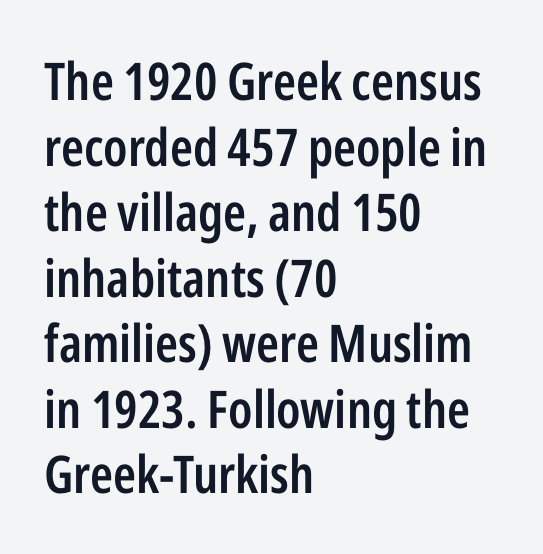
{"serif": "no", "italic": "no", "bold": "semi", "weight": "semibold", "width": "condensed", "stroke_contrast": "low", "x_height": "medium", "monospaced": "no", "underline": "no", "align": "left", "line_spacing": "normal", "line_spacing_ratio": 1.26, "letter_spacing": "normal", "letter_spacing_em": 0.0, "glyph_px": 52}
